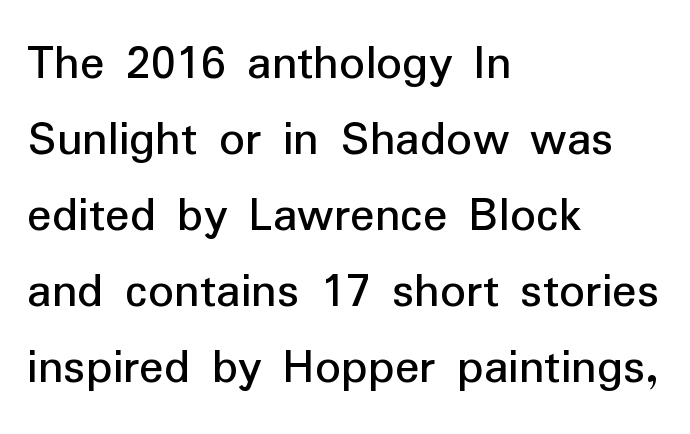
Q: Is the text italic (slanted)? A: No, it is upright.
Q: Is the typeface a serif or a sans-serif typeface? A: Sans-serif.
Q: Is the text underlined? A: No.
Q: How is the paragraph aligned? A: Left-aligned.
Q: Is the spacing between letters normal or unusually wide? A: Normal.
Q: Is the spacing between lines tight, normal or loose? A: Normal.
Q: Width (condensed, normal, or wide)? A: Normal.
Q: Stroke contrast? A: Low.
Q: x-height? A: Medium.
Q: Monospaced? A: No.
